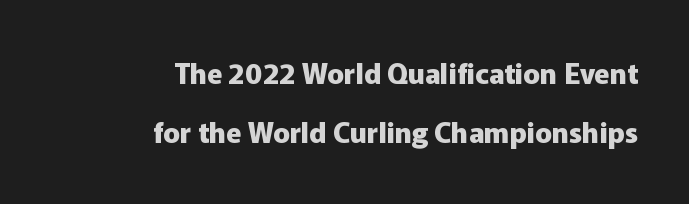
Q: Is the text bold? A: Yes.
Q: Is the text italic (slanted)? A: No, it is upright.
Q: Is the typeface a serif or a sans-serif typeface? A: Sans-serif.
Q: Is the text underlined? A: No.
Q: How is the paragraph aligned? A: Right-aligned.
Q: Is the spacing between letters normal or unusually wide? A: Normal.
Q: Is the spacing between lines tight, normal or loose? A: Loose.
Q: Width (condensed, normal, or wide)? A: Normal.
Q: Stroke contrast? A: Low.
Q: x-height? A: Medium.
Q: Monospaced? A: No.
